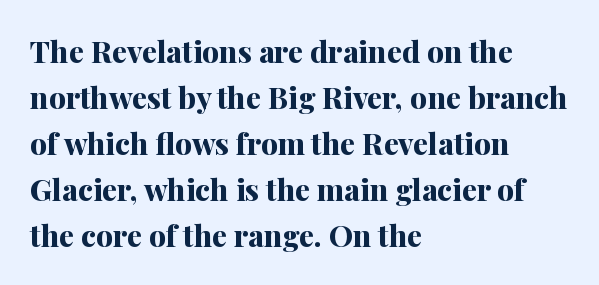
Q: Is the text bold? A: Yes.
Q: Is the text italic (slanted)? A: No, it is upright.
Q: Is the typeface a serif or a sans-serif typeface? A: Serif.
Q: Is the text underlined? A: No.
Q: How is the paragraph aligned? A: Left-aligned.
Q: Is the spacing between letters normal or unusually wide? A: Normal.
Q: Is the spacing between lines tight, normal or loose? A: Normal.
Q: Width (condensed, normal, or wide)? A: Normal.
Q: Stroke contrast? A: Medium.
Q: x-height? A: Medium.
Q: Monospaced? A: No.
